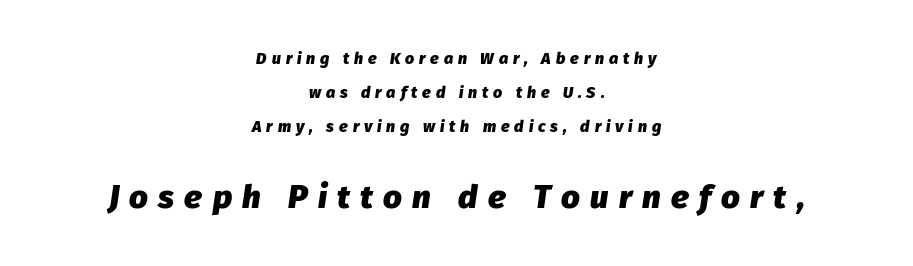
This sample has the flowing, uneven cadence of proportional lettering. Here the second block reads like a headline and the first like body copy. Yep, that's italic — everything's leaning. Compared with typical body copy, the letter spacing here is much looser.
